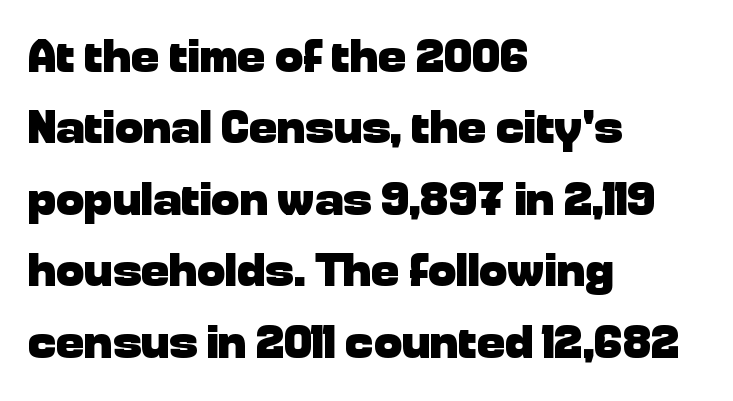
The image shows 47 px heavy sans-serif type, upright; set left-aligned, normal line spacing (1.52x), normal letter spacing, not underlined; low stroke contrast and a medium x-height.
